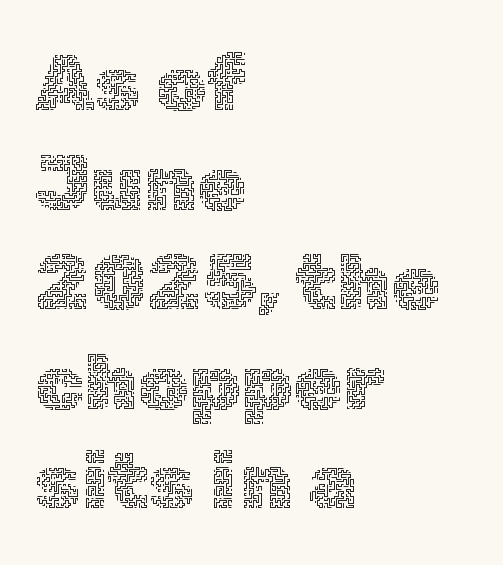
{"italic": "no", "bold": "no", "weight": "thin", "width": "normal", "x_height": "medium", "monospaced": "no", "underline": "no", "align": "left", "line_spacing": "normal", "line_spacing_ratio": 1.26, "letter_spacing": "normal", "letter_spacing_em": 0.0, "glyph_px": 79}
